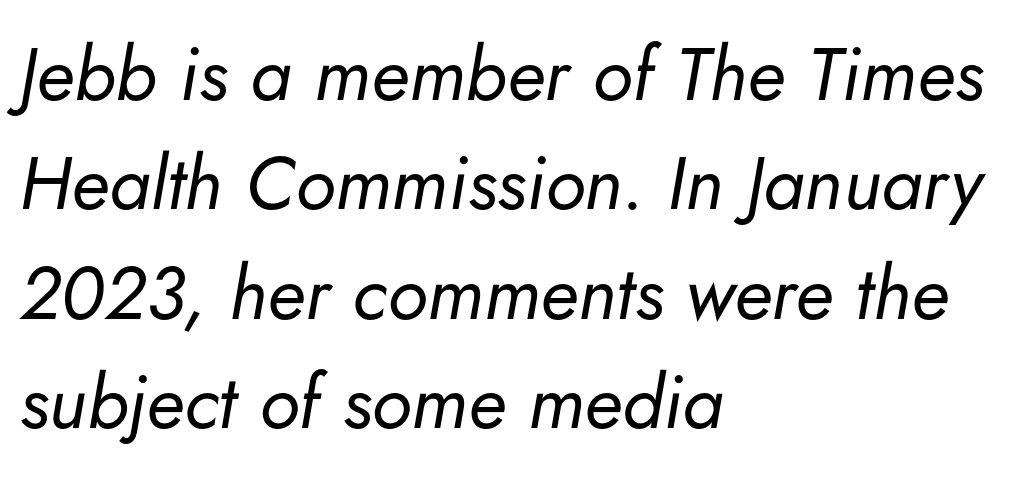
{"italic": "yes", "lean": "right", "slant_degrees": 5, "bold": "no", "weight": "regular", "width": "normal", "stroke_contrast": "low", "x_height": "small", "monospaced": "no", "underline": "no", "align": "left", "line_spacing": "normal", "line_spacing_ratio": 1.46, "letter_spacing": "normal", "letter_spacing_em": 0.0, "glyph_px": 75}
